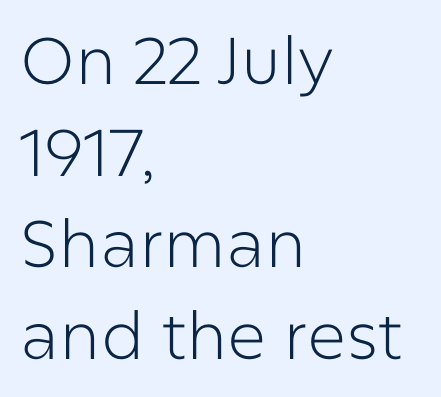
The image shows 66 px light sans-serif type, upright; set left-aligned, normal line spacing (1.39x), normal letter spacing, not underlined; low stroke contrast and a medium x-height.
